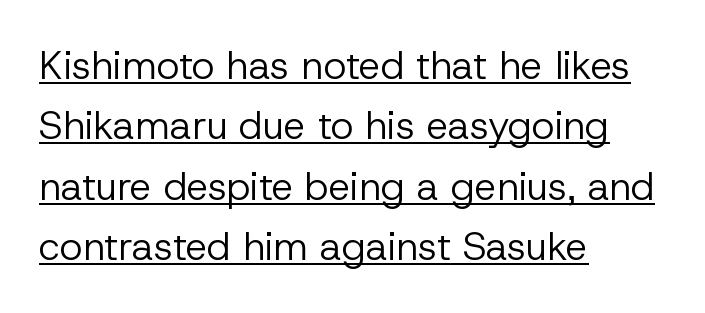
A quiet, ordinary-to-light weight characterises the typeface. Words appear dense and cohesive because spacing is normal. The typography opts for an upright posture over an oblique one. Decoration check: the copy is underlined. Does the leading feel generous? No, just average.
